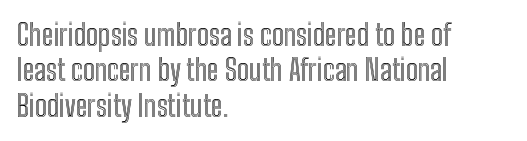
{"italic": "no", "width": "condensed", "x_height": "medium", "monospaced": "no", "underline": "no", "align": "left", "line_spacing_ratio": 1.22, "letter_spacing": "normal", "letter_spacing_em": 0.0, "glyph_px": 29}
